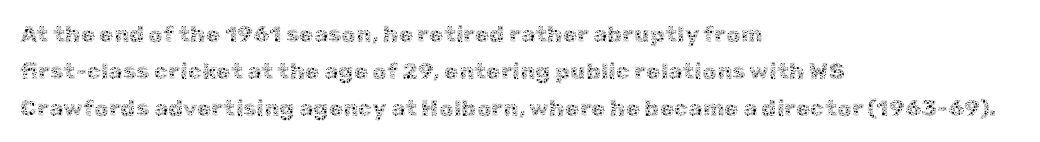
The rendering uses a moderate line-height, typical for paragraphs. The cut favours lightness, reaching ordinary text weight at its darkest. This is roman type, the default non-slanted kind. A student would call this left alignment; a typographer would say flush left, rag right. Honestly, there is no underline to notice here at all. The letterforms sit shoulder to shoulder at normal distance.
